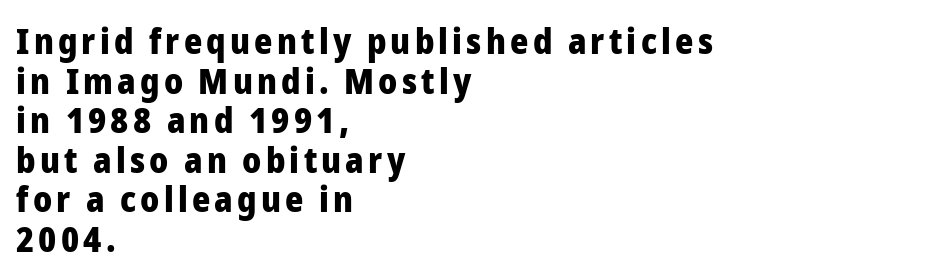
Q: Is the text bold? A: Yes.
Q: Is the text italic (slanted)? A: No, it is upright.
Q: Is the typeface a serif or a sans-serif typeface? A: Sans-serif.
Q: Is the text underlined? A: No.
Q: How is the paragraph aligned? A: Left-aligned.
Q: Is the spacing between lines tight, normal or loose? A: Tight.
Q: Width (condensed, normal, or wide)? A: Normal.
Q: Stroke contrast? A: Low.
Q: x-height? A: Medium.
Q: Monospaced? A: No.
